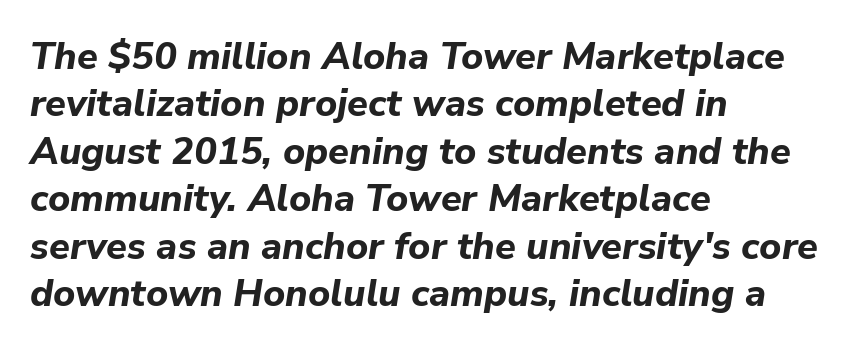
Q: Is the text bold? A: Yes.
Q: Is the text italic (slanted)? A: Yes, it leans right by about 9 degrees.
Q: Is the text underlined? A: No.
Q: How is the paragraph aligned? A: Left-aligned.
Q: Is the spacing between letters normal or unusually wide? A: Normal.
Q: Is the spacing between lines tight, normal or loose? A: Normal.
Q: Width (condensed, normal, or wide)? A: Normal.
Q: Stroke contrast? A: Low.
Q: x-height? A: Medium.
Q: Monospaced? A: No.
